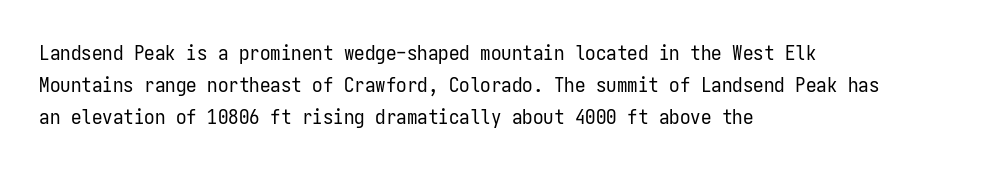
Vertical strokes here are truly vertical. The paragraph has a hard left edge and a soft right edge. The rendering uses a moderate line-height, typical for paragraphs. The cut favours lightness, reaching ordinary text weight at its darkest.
